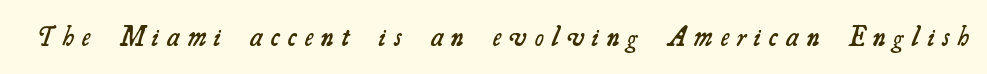
{"bold": "semi", "underline": "no", "letter_spacing": "wide", "letter_spacing_em": 0.31, "glyph_px": 27}
